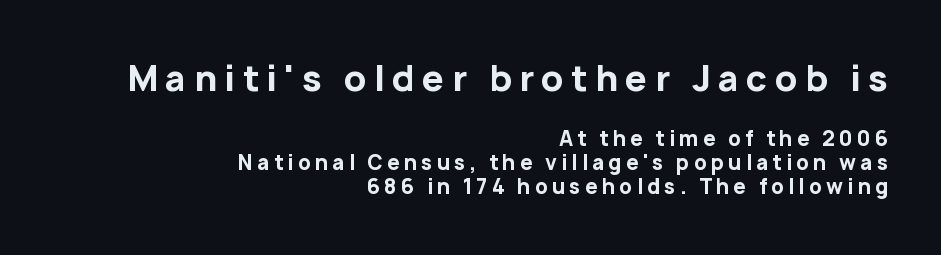
The typesetter chose a ragged-left arrangement here. In terms of posture, this sample is upright. Its strokes are broad and dark, the hallmark of bold type. Large over small — that's the arrangement of the two blocks here.
